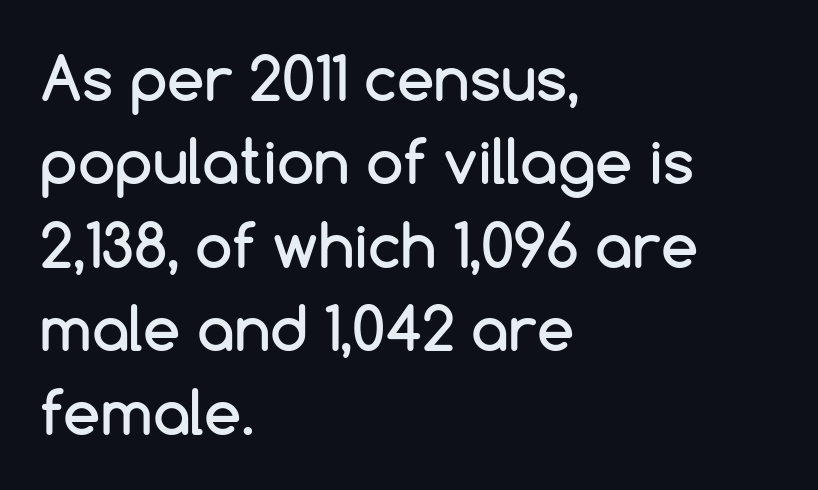
Q: Is the text italic (slanted)? A: No, it is upright.
Q: Is the typeface a serif or a sans-serif typeface? A: Sans-serif.
Q: Is the text underlined? A: No.
Q: How is the paragraph aligned? A: Left-aligned.
Q: Is the spacing between letters normal or unusually wide? A: Normal.
Q: Is the spacing between lines tight, normal or loose? A: Normal.
Q: Width (condensed, normal, or wide)? A: Normal.
Q: Stroke contrast? A: Low.
Q: x-height? A: Medium.
Q: Monospaced? A: No.
